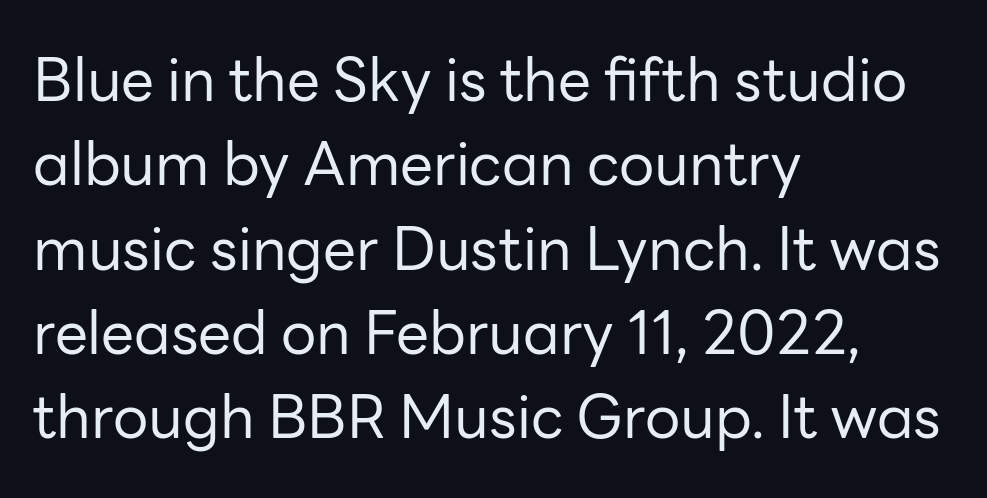
Observe the absence of serifs on each vertical stroke in this sample. You can tell it's not italic because the verticals are truly vertical. Which margin do the lines hug? The left one — the right edge is uneven. Rule under the text: the space is simply empty.
